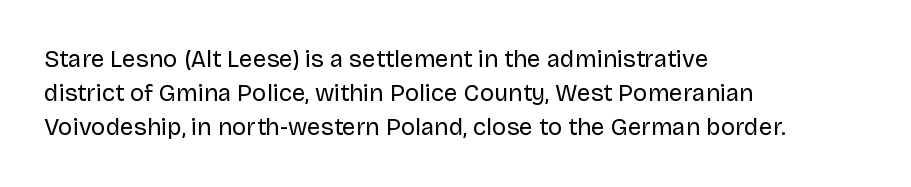
Just letters on the line, the space beneath them empty. The lines sit at an ordinary, default distance from one another. Reading down the block, your eye returns to a fixed left position each line. Think standard paragraph weight, or any step lighter than that.
